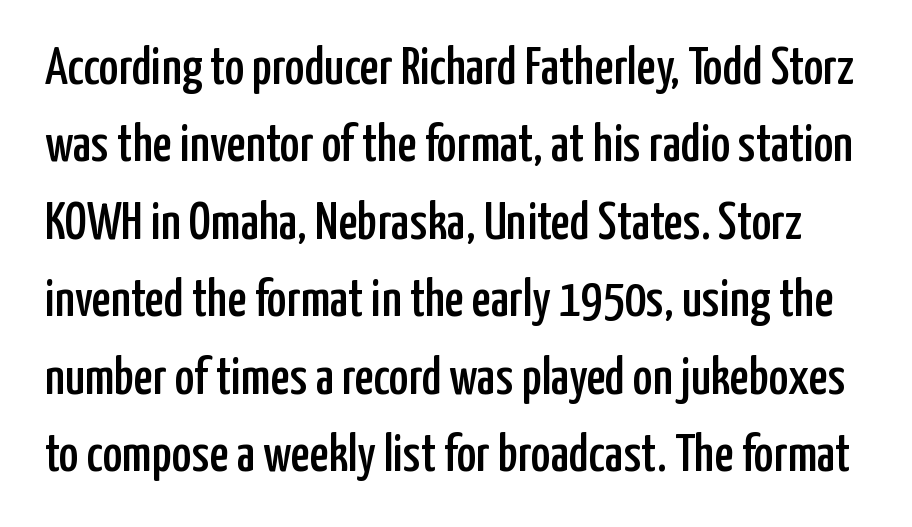
Q: Is the text italic (slanted)? A: No, it is upright.
Q: Is the typeface a serif or a sans-serif typeface? A: Sans-serif.
Q: Is the text underlined? A: No.
Q: Is the spacing between letters normal or unusually wide? A: Normal.
Q: Is the spacing between lines tight, normal or loose? A: Normal.
Q: Width (condensed, normal, or wide)? A: Condensed.
Q: Stroke contrast? A: Low.
Q: x-height? A: Medium.
Q: Monospaced? A: No.
